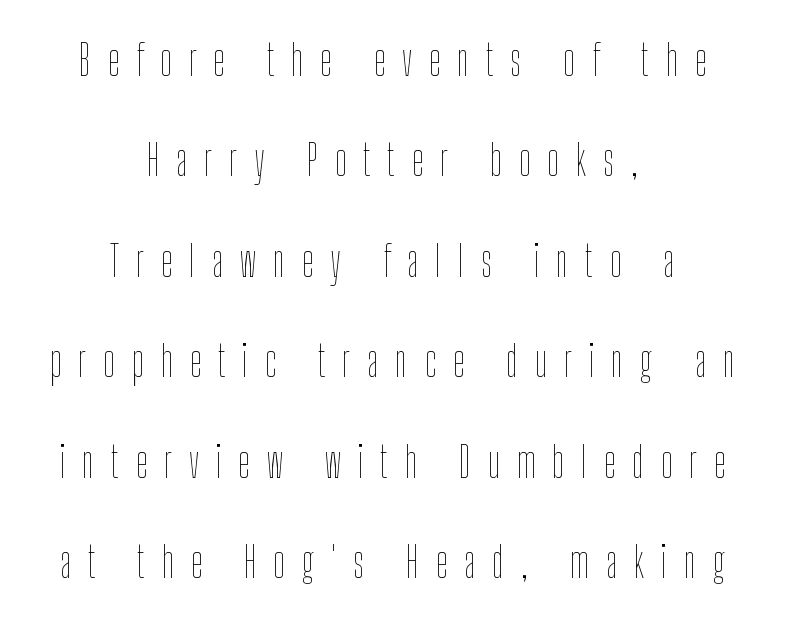
A centered setting, common on invitations and titles, is used for this passage. Looks like regular typesetting: each glyph gets only the width it needs. The letters stand upright; this is a roman face. Stems and bowls with no extra thickness — not bold. This rendering widens character spacing well past its baseline value.
